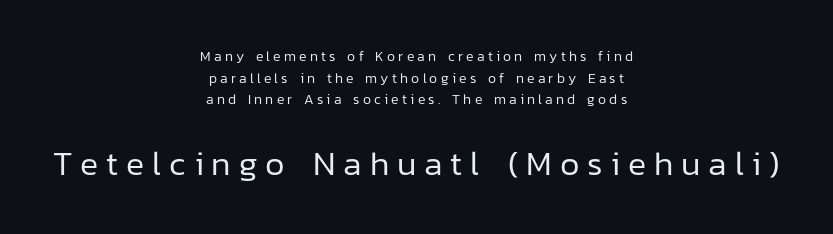
The area under the type is left untouched. Characters follow at a spacing far wider than the type designer built in. A typesetter would label this face a sans. This sample has the flowing, uneven cadence of proportional lettering. Look at the glyph heights: the lower group is clearly the bigger setting.
